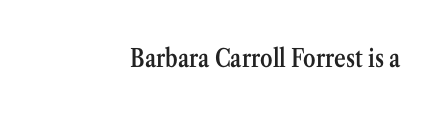
Q: Is the text bold? A: Semi-bold.
Q: Is the text italic (slanted)? A: No, it is upright.
Q: Is the text underlined? A: No.
Q: Is the spacing between letters normal or unusually wide? A: Normal.
